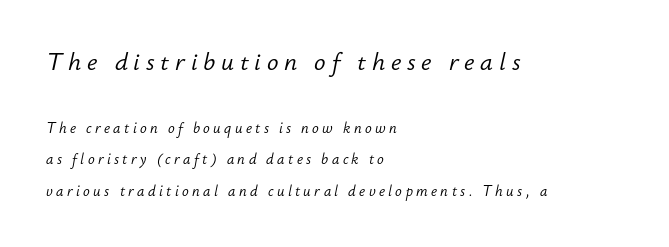
The image shows 24 px text type, italic (leaning right); set left-aligned, loose line spacing (2.24x), unusually wide letter spacing (+0.24 em), not underlined; the first (top) block is 1.71x larger.
